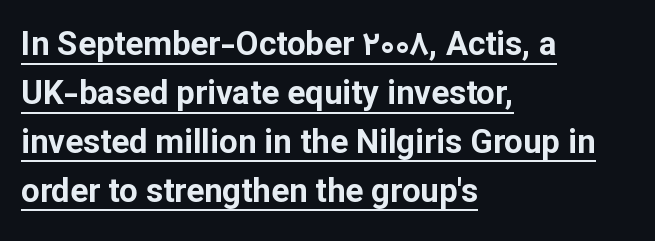
What's the leading like? Ordinary, nothing unusual. Line starts are locked; line ends wander. Is this a fixed-width face? No — the glyphs have proportional, varying widths. A typesetter would label this face a sans. Caption: standard tracking, unaltered. Check the space under the baseline: a stroke is drawn there.
